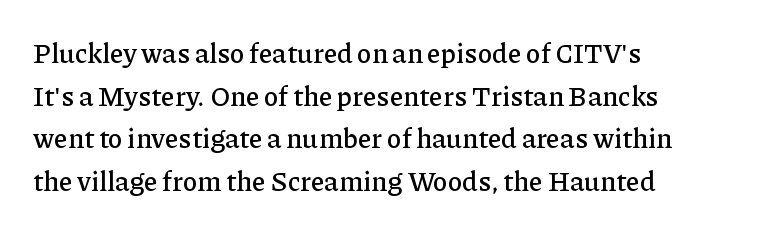
{"italic": "no", "underline": "no", "align": "left", "line_spacing": "normal", "line_spacing_ratio": 1.58, "letter_spacing": "normal", "letter_spacing_em": 0.0, "glyph_px": 27}
